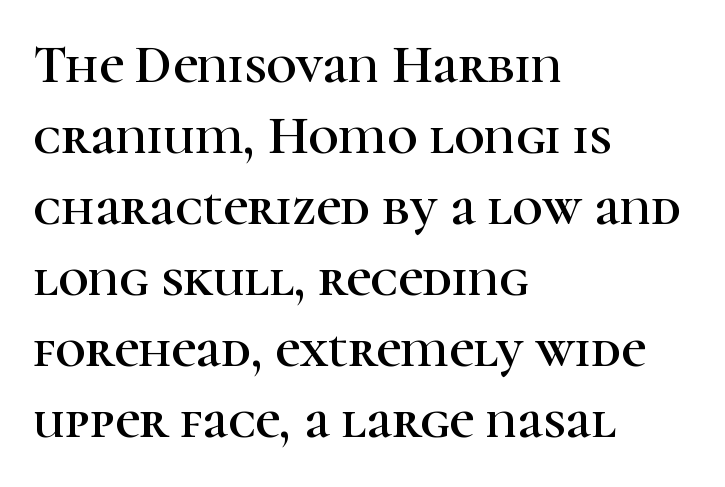
These lines stack with their left ends in a neat column. Unlike italic type, these characters show no tilt at all. No word sits above an underline. The tracking reads as untouched default to a designer's eye. Evenly set lines give the paragraph a standard silhouette.
